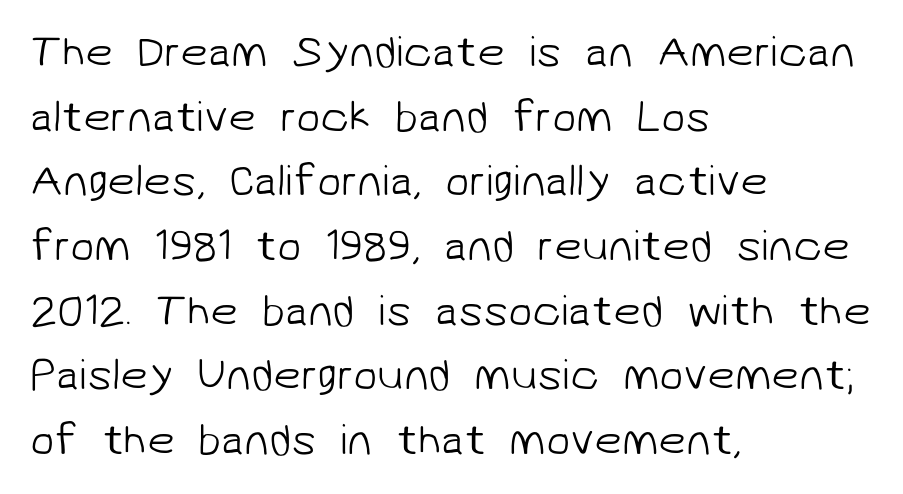
Q: Is the text bold? A: No.
Q: Is the typeface a serif or a sans-serif typeface? A: Sans-serif.
Q: Is the text underlined? A: No.
Q: How is the paragraph aligned? A: Left-aligned.
Q: Is the spacing between letters normal or unusually wide? A: Normal.
Q: Is the spacing between lines tight, normal or loose? A: Normal.
Q: Width (condensed, normal, or wide)? A: Normal.
Q: Stroke contrast? A: Low.
Q: x-height? A: Medium.
Q: Monospaced? A: No.
